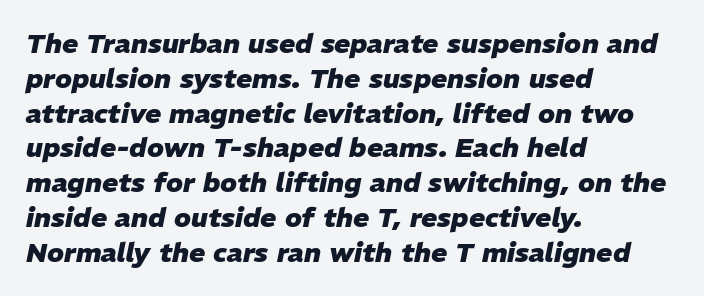
The font's italic variant was chosen for this text. Notice how the passage keeps a crisp vertical edge on the left only. Successive baselines arrive at the customary interval. In terms of weight, the rendering is a true, heavy bold. The gaps between neighbouring characters are ordinary and unremarkable.
